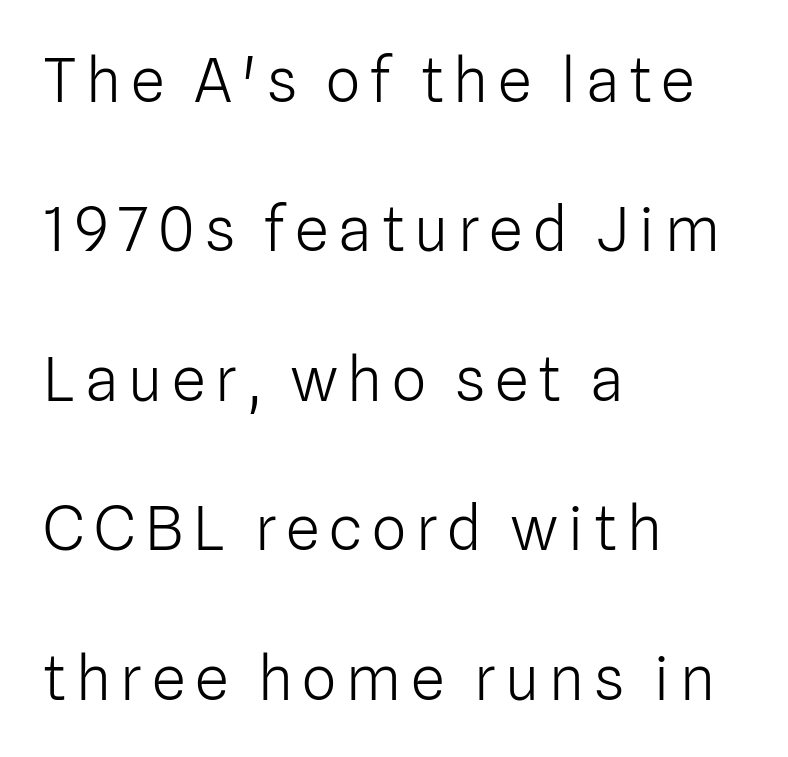
{"serif": "no", "italic": "no", "bold": "no", "weight": "light", "width": "normal", "stroke_contrast": "low", "x_height": "medium", "monospaced": "no", "underline": "no", "align": "left", "line_spacing": "loose", "line_spacing_ratio": 2.45, "glyph_px": 61}
